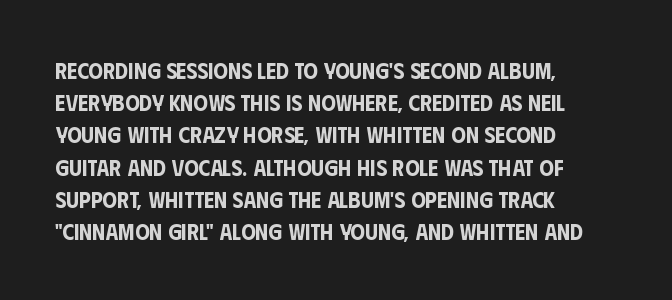
Q: Is the text italic (slanted)? A: No, it is upright.
Q: Is the text underlined? A: No.
Q: How is the paragraph aligned? A: Left-aligned.
Q: Is the spacing between letters normal or unusually wide? A: Normal.
Q: Is the spacing between lines tight, normal or loose? A: Normal.
